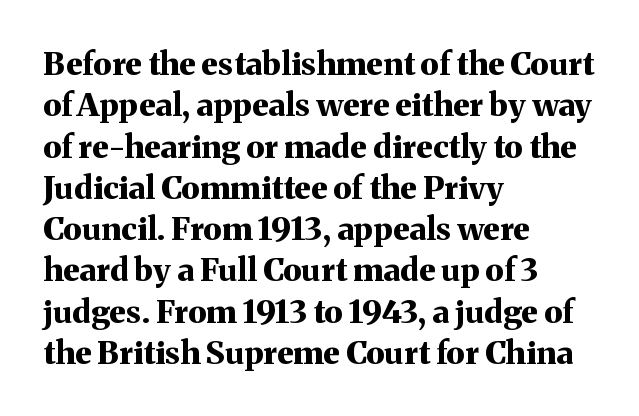
Each row of text sits above clean, open space. This sample uses plain, unmodified letter spacing. The text block is weighted toward the left margin, trailing off unevenly rightward. Typographically, this falls in the serif category. I'd describe the lettering as bold — thick and assertive.
